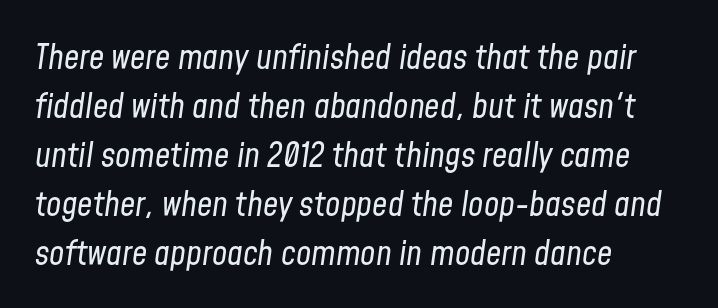
Notice how the stems are inclined rather than vertical — that's the hallmark of italics. Beneath every word, the page is bare. This sample is left-justified, so line endings fall wherever the words run out. Compared with typical paragraphs, the rows here are spaced about the same.
